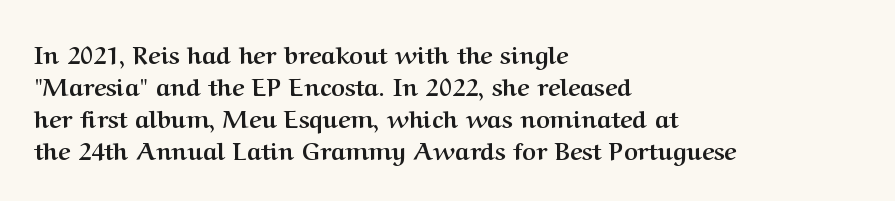
Heavy-handed strokes throughout: this text is bold. Ordinary non-slanted type is in use. The text block is weighted toward the left margin, trailing off unevenly rightward. Students, observe: this is what conventionally led text looks like. Students, note that the glyphs here touch the page at normal intervals. The words here are not underlined.
